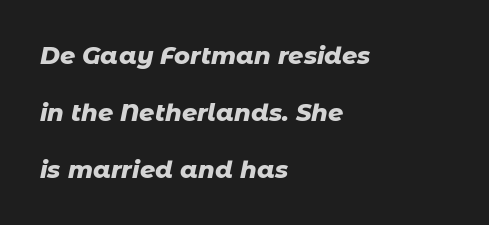
Q: Is the text bold? A: Yes.
Q: Is the text italic (slanted)? A: Yes, it leans right by about 11 degrees.
Q: Is the text underlined? A: No.
Q: How is the paragraph aligned? A: Left-aligned.
Q: Is the spacing between letters normal or unusually wide? A: Normal.
Q: Is the spacing between lines tight, normal or loose? A: Loose.
